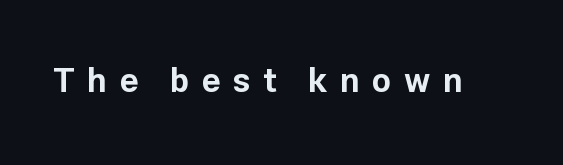
Q: Is the text bold? A: Yes.
Q: Is the text italic (slanted)? A: No, it is upright.
Q: Is the typeface a serif or a sans-serif typeface? A: Sans-serif.
Q: Is the text underlined? A: No.
Q: Is the spacing between letters normal or unusually wide? A: Unusually wide.
Q: Width (condensed, normal, or wide)? A: Normal.
Q: Stroke contrast? A: Low.
Q: x-height? A: Medium.
Q: Monospaced? A: No.
